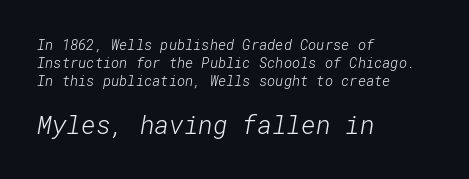
The image shows 25 px text type; set left-aligned, normal line spacing (1.27x), normal letter spacing, not underlined; the second (bottom) block is 1.79x larger.
